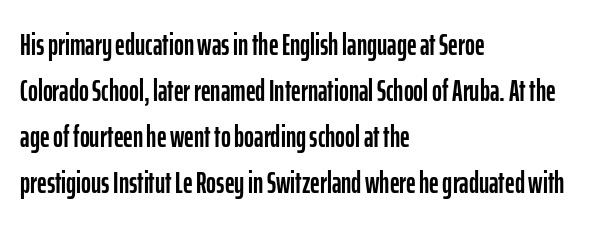
{"serif": "no", "italic": "no", "width": "condensed", "stroke_contrast": "low", "x_height": "medium", "monospaced": "no", "underline": "no", "align": "left", "line_spacing": "normal", "line_spacing_ratio": 1.53, "letter_spacing": "normal", "letter_spacing_em": 0.0, "glyph_px": 30}
